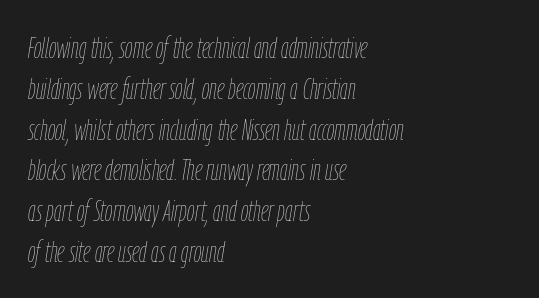
Has an underline been added? It has not. Left-aligned paragraph, ragged on the right. Slant detected: the letters are inclined. A quiet, ordinary-to-light weight characterises the typeface.
